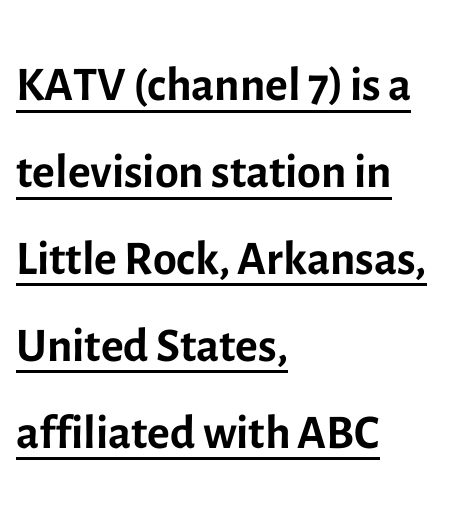
Successive baselines arrive at the customary interval. Notice how the passage keeps a crisp vertical edge on the left only. The glyphs are accompanied by a horizontal stroke just below them. This is sans-serif lettering, the kind often seen on screens and signage.
